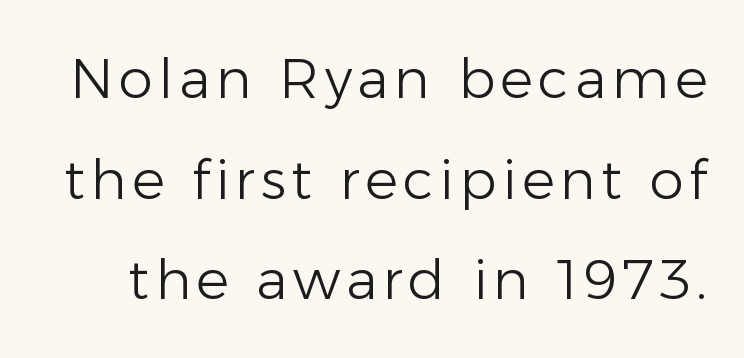
This is the regular roman posture of the typeface. Underlining? Definitely not there. This sample has the flowing, uneven cadence of proportional lettering. Letterform terminals end flat and unadorned throughout the passage. A quiet, ordinary-to-light weight characterises the typeface.
